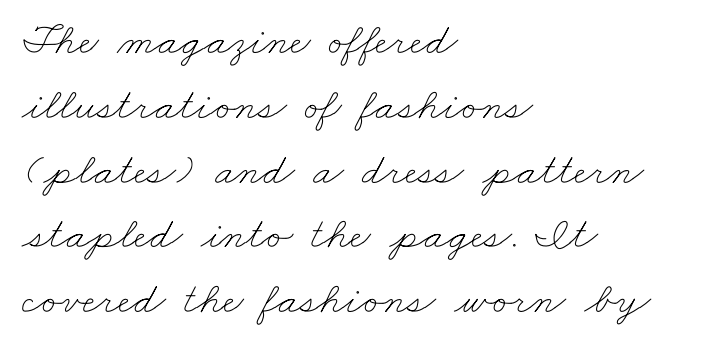
Q: Is the text bold? A: No.
Q: Is the text underlined? A: No.
Q: How is the paragraph aligned? A: Left-aligned.
Q: Is the spacing between letters normal or unusually wide? A: Normal.
Q: Is the spacing between lines tight, normal or loose? A: Normal.
Q: Width (condensed, normal, or wide)? A: Wide.
Q: Stroke contrast? A: Low.
Q: x-height? A: Small.
Q: Monospaced? A: No.
